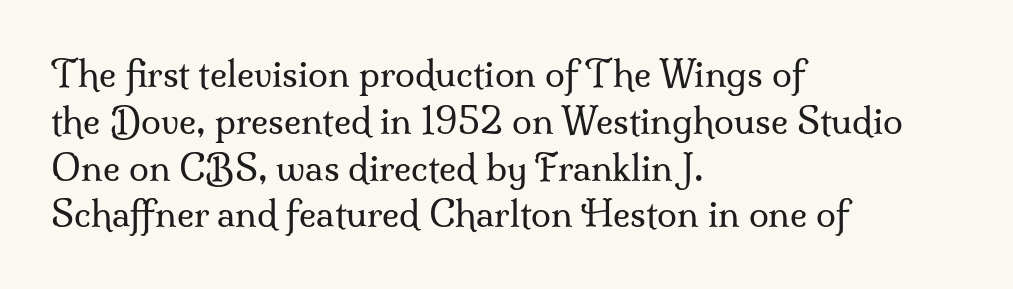
The image shows 36 px regular-weight serif type, upright; set left-aligned, normal line spacing (1.3x), normal letter spacing, not underlined; medium stroke contrast and a small x-height.
